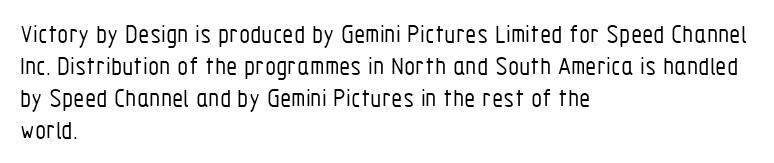
The image shows 26 px text type, upright; set left-aligned, line spacing 1.23x, normal letter spacing, not underlined.
